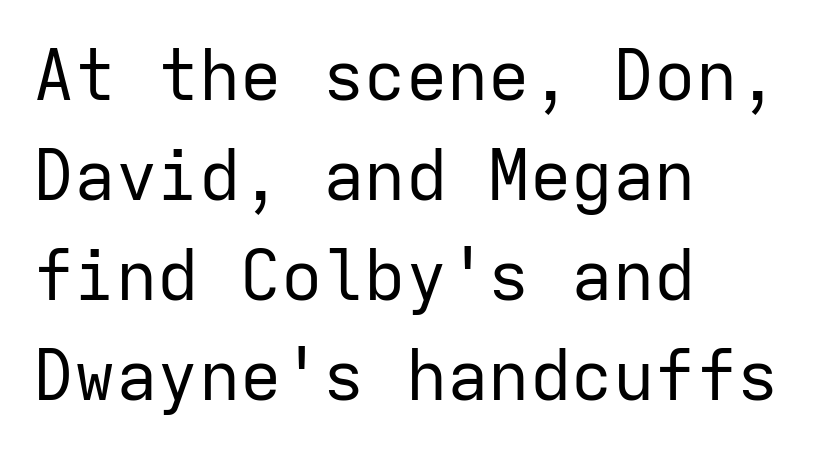
Q: Is the text bold? A: No.
Q: Is the text italic (slanted)? A: No, it is upright.
Q: Is the typeface a serif or a sans-serif typeface? A: Sans-serif.
Q: Is the text underlined? A: No.
Q: How is the paragraph aligned? A: Left-aligned.
Q: Is the spacing between letters normal or unusually wide? A: Normal.
Q: Is the spacing between lines tight, normal or loose? A: Normal.
Q: Width (condensed, normal, or wide)? A: Normal.
Q: Stroke contrast? A: Low.
Q: x-height? A: Medium.
Q: Monospaced? A: Yes.
